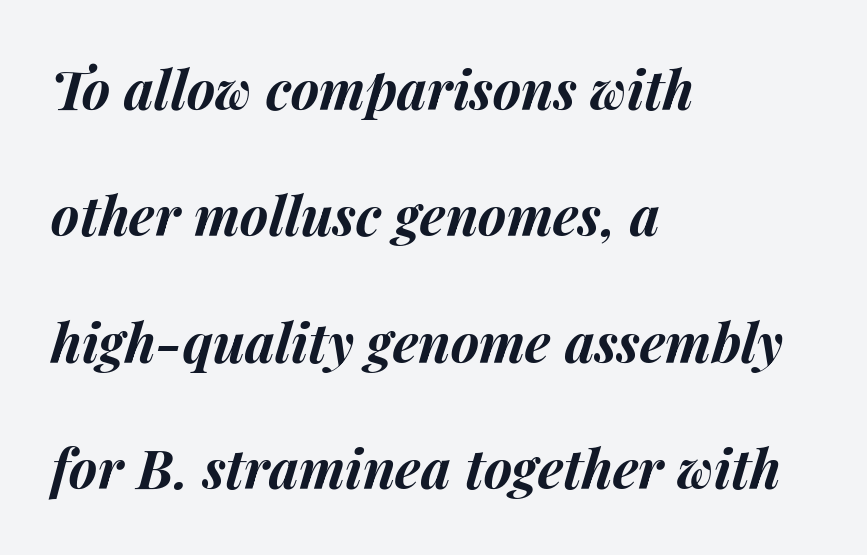
Q: Is the text bold? A: Yes.
Q: Is the text italic (slanted)? A: Yes, it leans right by about 14 degrees.
Q: Is the text underlined? A: No.
Q: How is the paragraph aligned? A: Left-aligned.
Q: Is the spacing between letters normal or unusually wide? A: Normal.
Q: Is the spacing between lines tight, normal or loose? A: Loose.
Q: Width (condensed, normal, or wide)? A: Normal.
Q: Stroke contrast? A: Medium.
Q: x-height? A: Medium.
Q: Monospaced? A: No.
